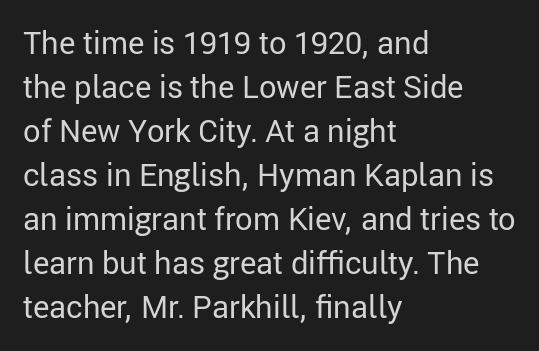
Q: Is the text bold? A: No.
Q: Is the text italic (slanted)? A: No, it is upright.
Q: Is the typeface a serif or a sans-serif typeface? A: Sans-serif.
Q: Is the text underlined? A: No.
Q: How is the paragraph aligned? A: Left-aligned.
Q: Is the spacing between letters normal or unusually wide? A: Normal.
Q: Is the spacing between lines tight, normal or loose? A: Normal.
Q: Width (condensed, normal, or wide)? A: Normal.
Q: Stroke contrast? A: Low.
Q: x-height? A: Medium.
Q: Monospaced? A: No.
